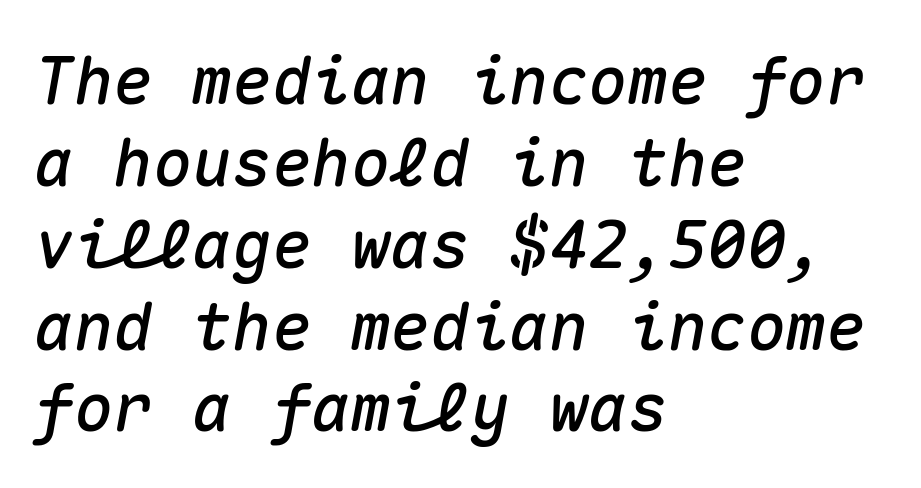
Q: Is the text italic (slanted)? A: Yes, it leans right by about 10 degrees.
Q: Is the text underlined? A: No.
Q: How is the paragraph aligned? A: Left-aligned.
Q: Is the spacing between letters normal or unusually wide? A: Normal.
Q: Width (condensed, normal, or wide)? A: Normal.
Q: Stroke contrast? A: Medium.
Q: x-height? A: Medium.
Q: Monospaced? A: Yes.
